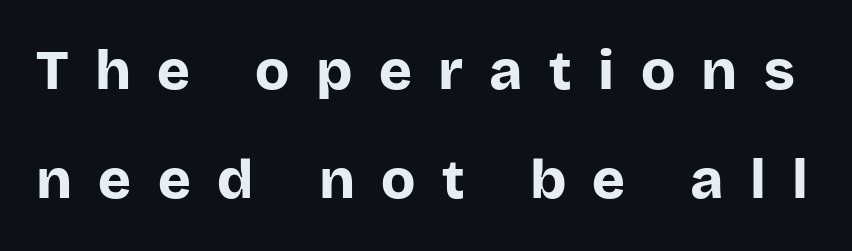
The image shows 56 px bold sans-serif type, upright; set loose line spacing (1.95x), unusually wide letter spacing (+0.47 em), not underlined; low stroke contrast and a large x-height.
